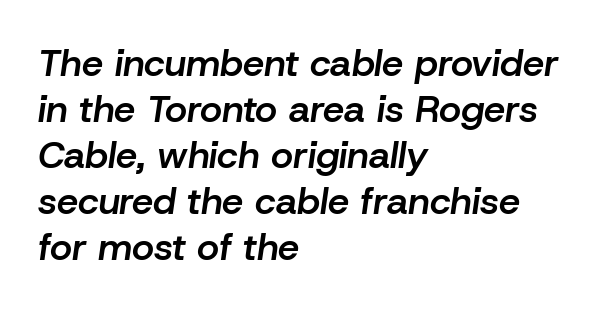
{"italic": "yes", "lean": "right", "slant_degrees": 8, "bold": "semi", "weight": "semibold", "width": "normal", "stroke_contrast": "low", "x_height": "medium", "monospaced": "no", "underline": "no", "align": "left", "line_spacing_ratio": 1.21, "letter_spacing": "normal", "letter_spacing_em": 0.0, "glyph_px": 38}
